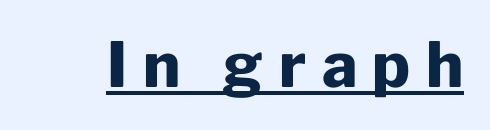
The image shows 62 px heavy sans-serif type, upright; set unusually wide letter spacing (+0.25 em), underlined; low stroke contrast and a medium x-height.
